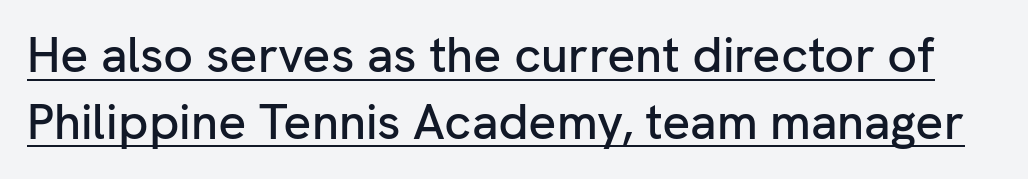
{"serif": "no", "italic": "no", "width": "normal", "stroke_contrast": "low", "x_height": "medium", "monospaced": "no", "underline": "yes", "line_spacing": "normal", "line_spacing_ratio": 1.36, "letter_spacing": "normal", "letter_spacing_em": 0.0, "glyph_px": 49}
